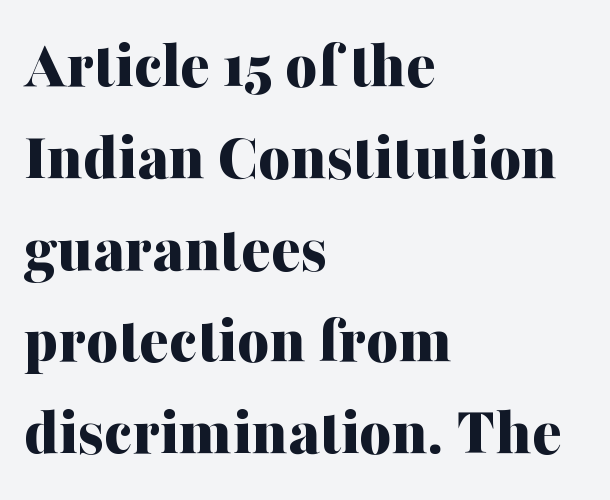
Decoration check: the copy has no underline. Is this a sans? No — the strokes have serifs. Posture: vertical. This sample is left-justified, so line endings fall wherever the words run out. Here the designer chose a conventional face with non-uniform glyph widths.
